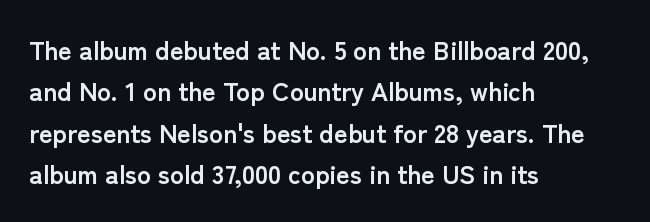
The image shows 26 px bold type, upright; set left-aligned, normal line spacing (1.59x), normal letter spacing, not underlined.
